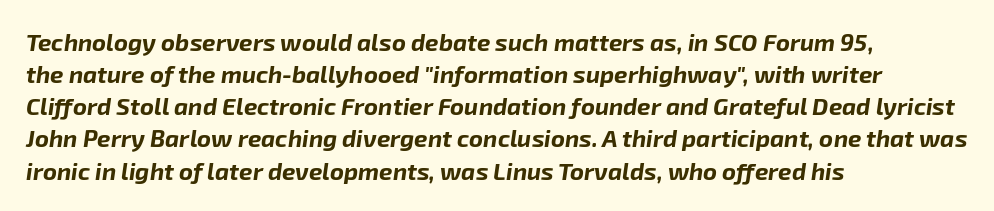
The image shows 24 px bold type, italic (leaning right); set left-aligned, normal line spacing (1.34x), normal letter spacing, not underlined.
